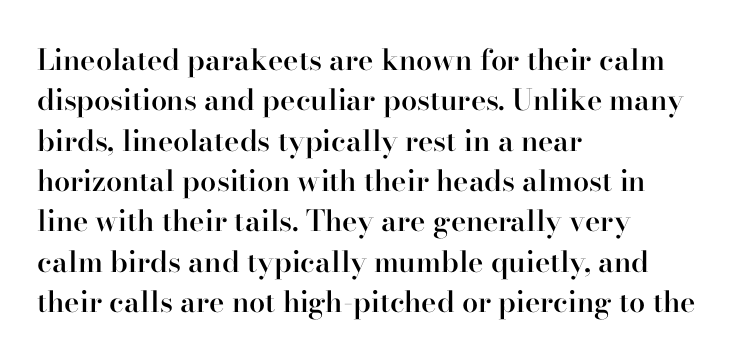
The image shows 29 px semibold serif type, upright; set left-aligned, normal line spacing (1.39x), normal letter spacing, not underlined; high stroke contrast and a small x-height.
